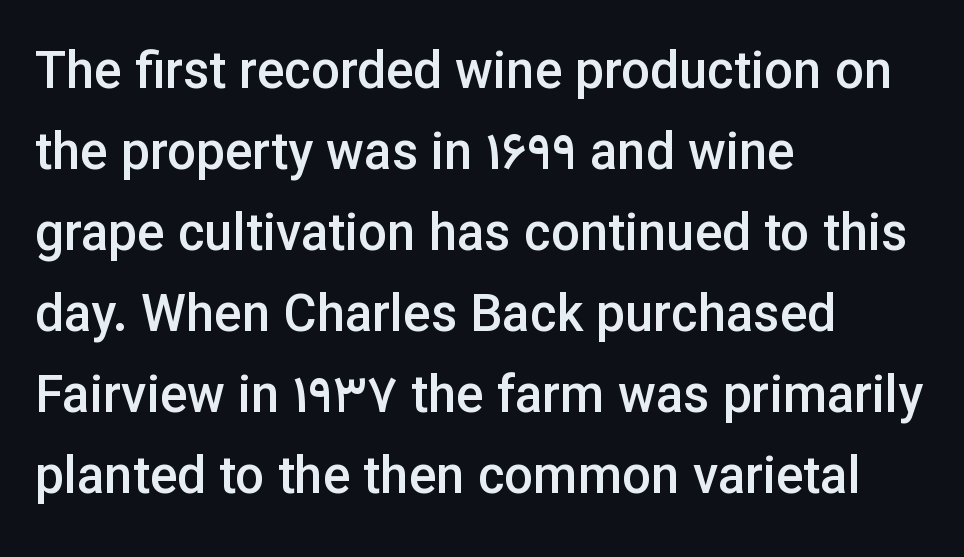
Q: Is the text bold? A: Semi-bold.
Q: Is the text italic (slanted)? A: No, it is upright.
Q: Is the typeface a serif or a sans-serif typeface? A: Sans-serif.
Q: Is the text underlined? A: No.
Q: How is the paragraph aligned? A: Left-aligned.
Q: Is the spacing between letters normal or unusually wide? A: Normal.
Q: Is the spacing between lines tight, normal or loose? A: Normal.
Q: Width (condensed, normal, or wide)? A: Normal.
Q: Stroke contrast? A: Low.
Q: x-height? A: Medium.
Q: Monospaced? A: No.
